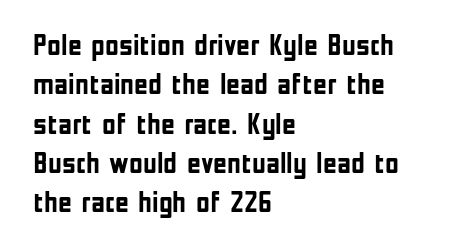
The designer left line spacing at the default. Spacing verdict: proportional, widths tailored to each character. This rendering features lettering with no underline. Tracking here is standard; glyphs follow each other at the usual distance. The lettering holds an erect, upright posture throughout.
